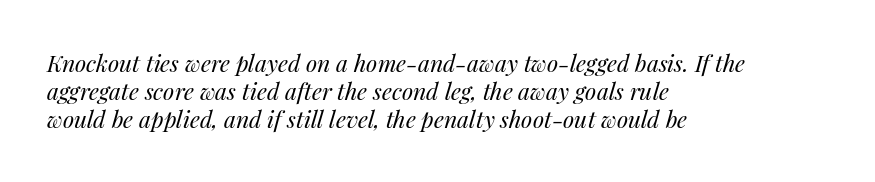
This is not heavy type; no bold has been used. The passage shown has conventional tracking throughout. The compositor pushed each line to the left boundary. The area under the type is left untouched. The lettering tilts uniformly, giving the passage an italic look.
